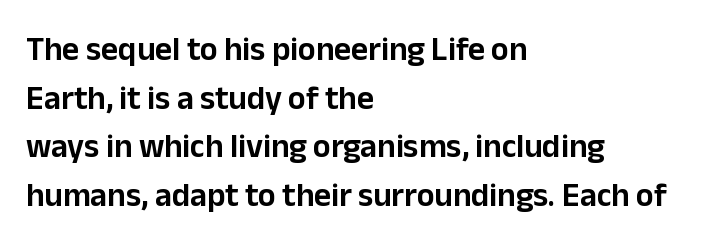
Q: Is the text italic (slanted)? A: No, it is upright.
Q: Is the typeface a serif or a sans-serif typeface? A: Sans-serif.
Q: Is the text underlined? A: No.
Q: How is the paragraph aligned? A: Left-aligned.
Q: Is the spacing between letters normal or unusually wide? A: Normal.
Q: Is the spacing between lines tight, normal or loose? A: Normal.
Q: Width (condensed, normal, or wide)? A: Normal.
Q: Stroke contrast? A: Low.
Q: x-height? A: Medium.
Q: Monospaced? A: No.
